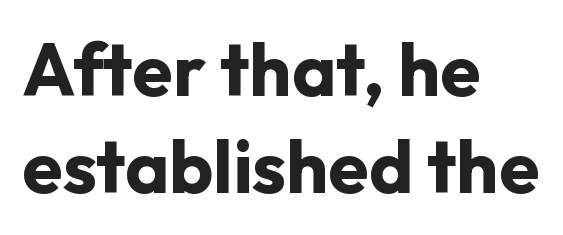
The image shows 74 px bold sans-serif type, upright; set left-aligned, normal line spacing (1.31x), normal letter spacing, not underlined; low stroke contrast and a medium x-height.
